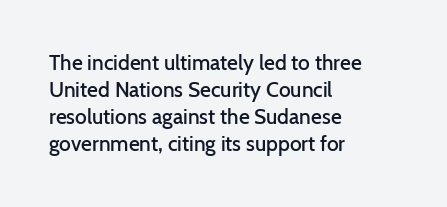
{"italic": "no", "bold": "semi", "underline": "no", "align": "left", "line_spacing": "normal", "line_spacing_ratio": 1.29, "letter_spacing": "normal", "letter_spacing_em": 0.0, "glyph_px": 21}
